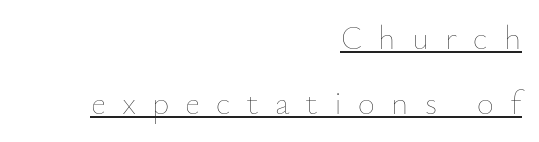
The image shows 33 px thin type, upright; set right-aligned, loose line spacing (1.96x), unusually wide letter spacing (+0.49 em), underlined; low stroke contrast and a small x-height.
